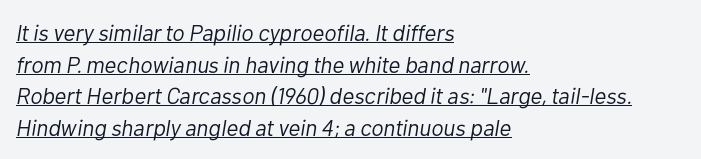
Q: Is the text bold? A: No.
Q: Is the text italic (slanted)? A: Yes, it leans right by about 10 degrees.
Q: Is the text underlined? A: Yes.
Q: How is the paragraph aligned? A: Left-aligned.
Q: Is the spacing between letters normal or unusually wide? A: Normal.
Q: Is the spacing between lines tight, normal or loose? A: Normal.
